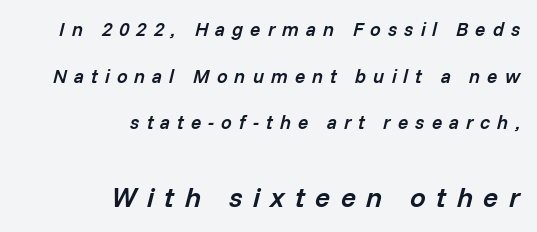
Glance below the letters and you will spot only blank space. The rendering inserts visible extra space after every character. Think of a printed novel: that variable character pitch is what you see here. Would a proofreader flag this as italicized? Yes.
